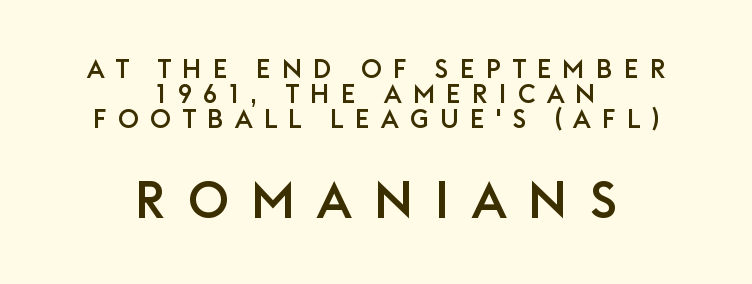
Q: Is the text italic (slanted)? A: No, it is upright.
Q: Is the typeface a serif or a sans-serif typeface? A: Sans-serif.
Q: Is the text underlined? A: No.
Q: How is the paragraph aligned? A: Centered.
Q: Is the spacing between letters normal or unusually wide? A: Unusually wide.
Q: Is the spacing between lines tight, normal or loose? A: Tight.
Q: Which block of text is set in a larger size, the first (top) or the second (bottom)? A: The second (bottom) one.
Q: Width (condensed, normal, or wide)? A: Normal.
Q: Stroke contrast? A: Low.
Q: x-height? A: Large.
Q: Monospaced? A: No.
